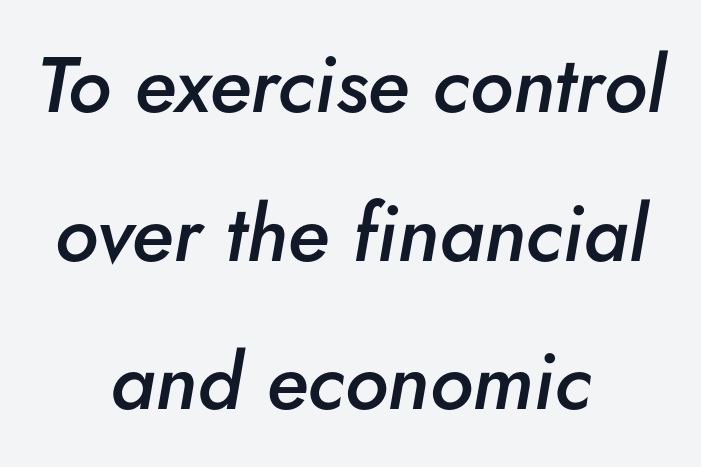
The image shows 79 px semibold type, italic (leaning right); set centered, line spacing 1.88x, normal letter spacing, not underlined; low stroke contrast and a small x-height.
